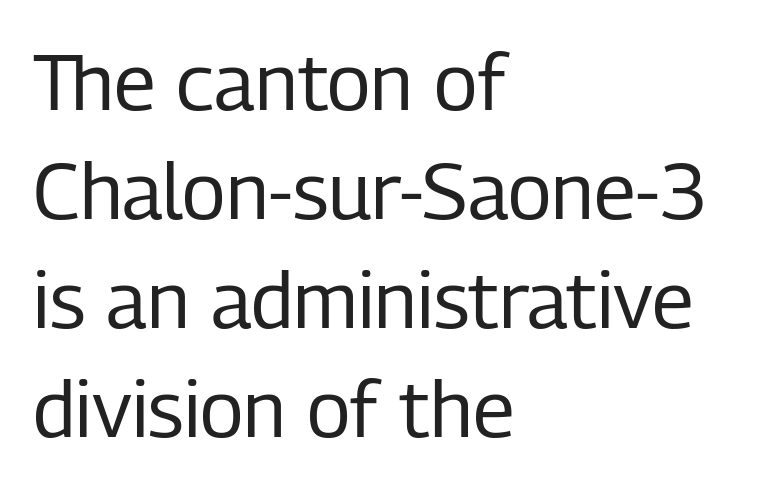
The lines are quadded left. These glyphs show unthickened strokes, regular width or finer. Do the characters align in a grid? No, the font is proportional. Ascenders rise straight up at ninety degrees. A sans-serif font was chosen for this passage. Type without underlining.
